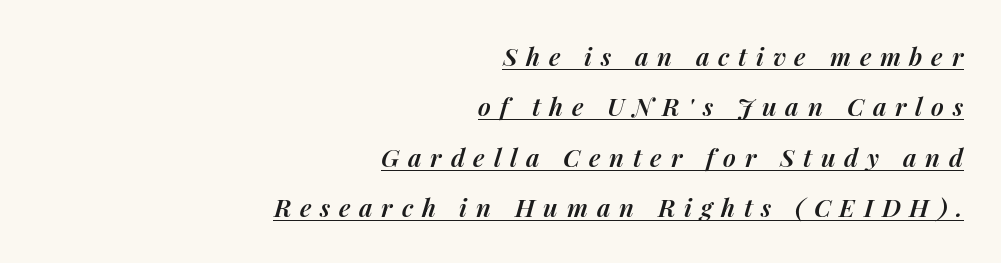
{"italic": "yes", "lean": "right", "slant_degrees": 14, "bold": "semi", "underline": "yes", "align": "right", "line_spacing": "loose", "line_spacing_ratio": 2.02, "letter_spacing": "wide", "letter_spacing_em": 0.35, "glyph_px": 25}
